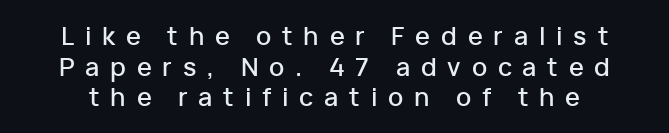
The image shows 25 px text type, upright; set line spacing 1.23x, unusually wide letter spacing (+0.43 em), not underlined.
